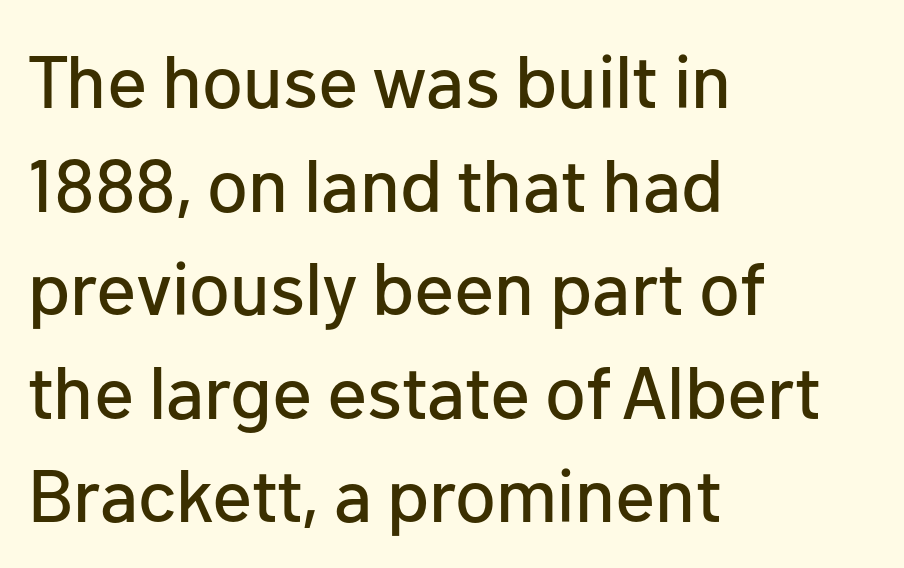
{"serif": "no", "italic": "no", "width": "normal", "stroke_contrast": "low", "x_height": "medium", "monospaced": "no", "underline": "no", "align": "left", "line_spacing": "normal", "line_spacing_ratio": 1.4, "letter_spacing": "normal", "letter_spacing_em": 0.0, "glyph_px": 74}
